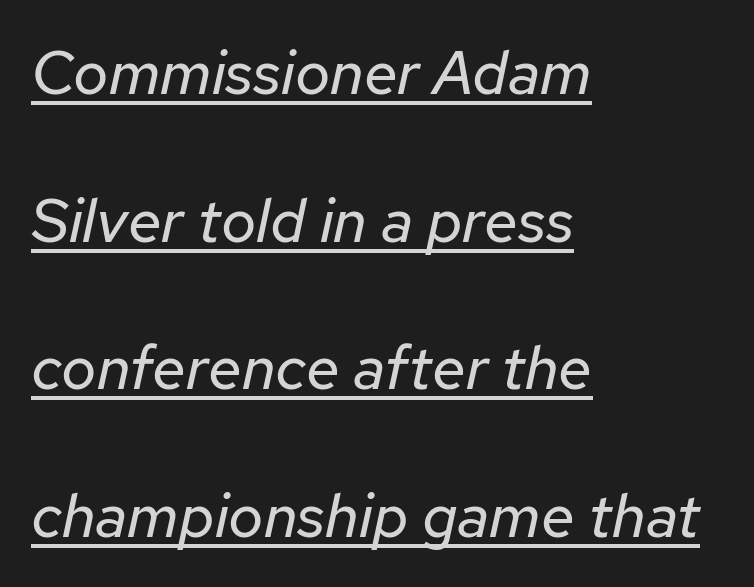
Successive baselines arrive slowly, with a big drop between each. It's the slanting kind of type. Is the stroke heavy? The answer is a plain regular-or-lighter. No extra tracking has been applied to these lines. A rule runs beneath these lines of type. Caption: multi-line text, flush left, ragged right.
